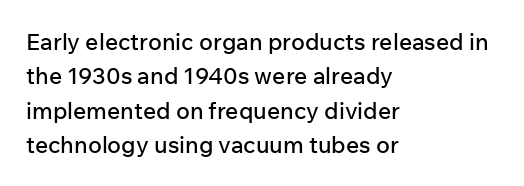
The image shows 23 px text type, upright; set left-aligned, normal line spacing (1.5x), normal letter spacing, not underlined.
